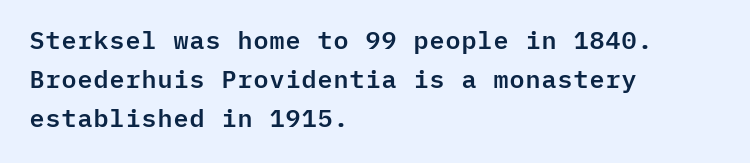
The foot of each line stays bare and open. Upright lettering throughout. Characters follow at the spacing the type designer built in. Line spacing here is normal.
